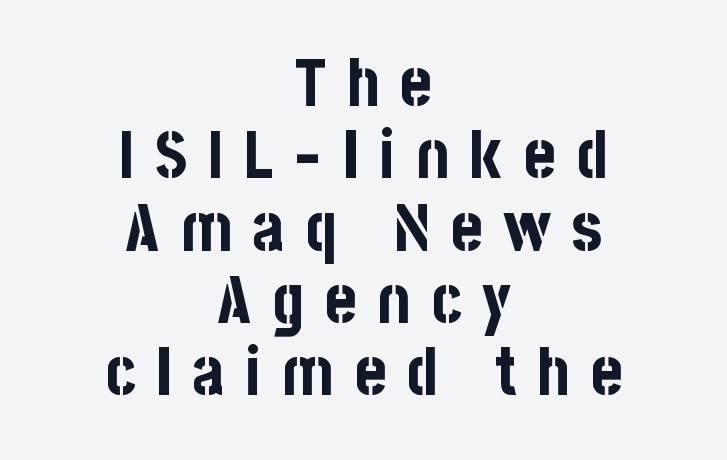
{"serif": "no", "italic": "no", "bold": "yes", "weight": "bold", "width": "condensed", "stroke_contrast": "low", "x_height": "large", "monospaced": "no", "underline": "no", "align": "center", "line_spacing": "tight", "line_spacing_ratio": 1.08, "letter_spacing": "wide", "letter_spacing_em": 0.31, "glyph_px": 67}
